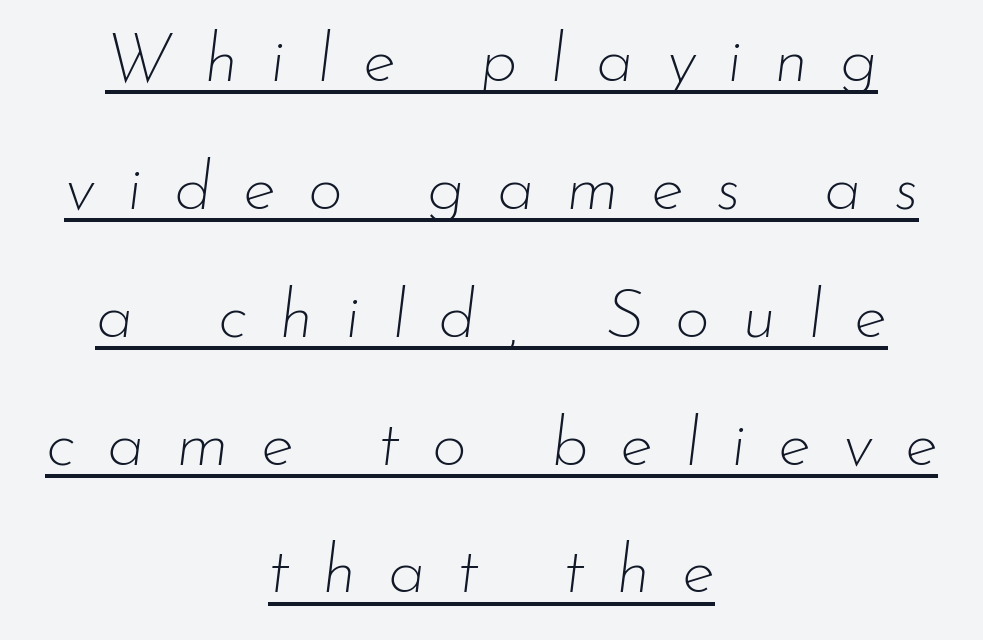
This sample has the flowing, uneven cadence of proportional lettering. The words here are underlined. The face looks like a standard text weight, possibly lighter. Short note: letters widely spaced. There's an unmistakable incline to the writing here.
